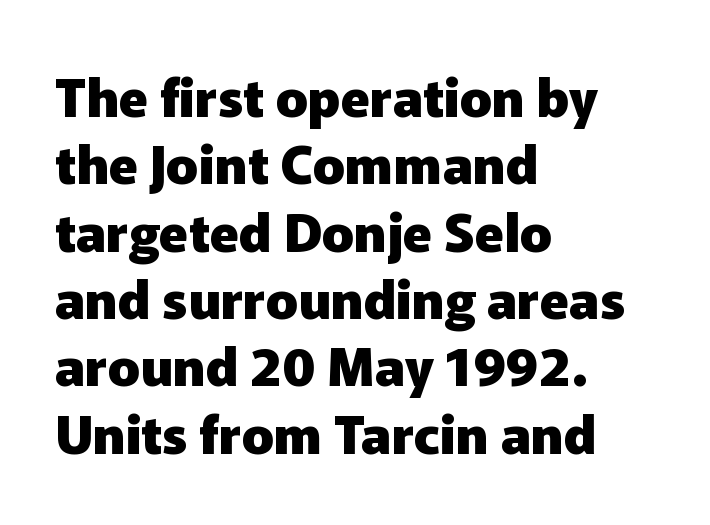
The image shows 53 px heavy sans-serif type, upright; set left-aligned, normal line spacing (1.27x), normal letter spacing, not underlined; low stroke contrast and a medium x-height.
